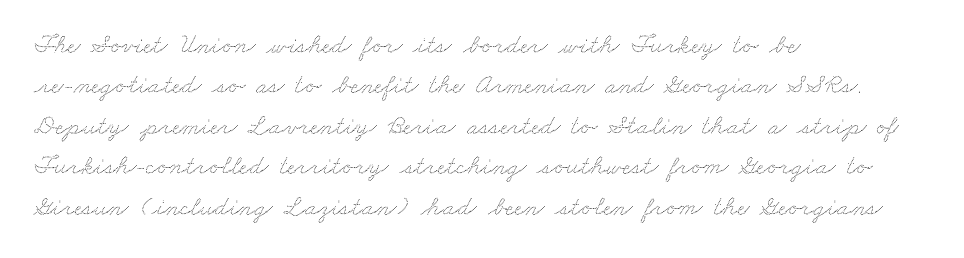
Q: Is the text underlined? A: No.
Q: How is the paragraph aligned? A: Left-aligned.
Q: Is the spacing between letters normal or unusually wide? A: Normal.
Q: Is the spacing between lines tight, normal or loose? A: Normal.
